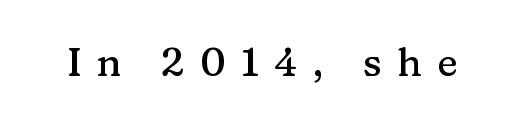
The image shows 39 px serif type, upright; set unusually wide letter spacing (+0.4 em), not underlined; medium stroke contrast and a medium x-height.
